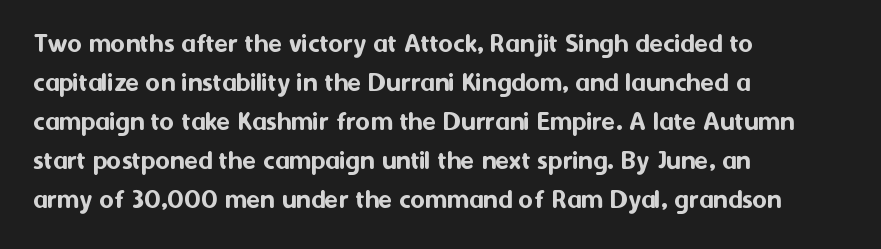
{"serif": "no", "italic": "no", "width": "normal", "stroke_contrast": "medium", "x_height": "medium", "monospaced": "no", "underline": "no", "align": "left", "line_spacing": "normal", "line_spacing_ratio": 1.39, "letter_spacing": "normal", "letter_spacing_em": 0.0, "glyph_px": 28}
